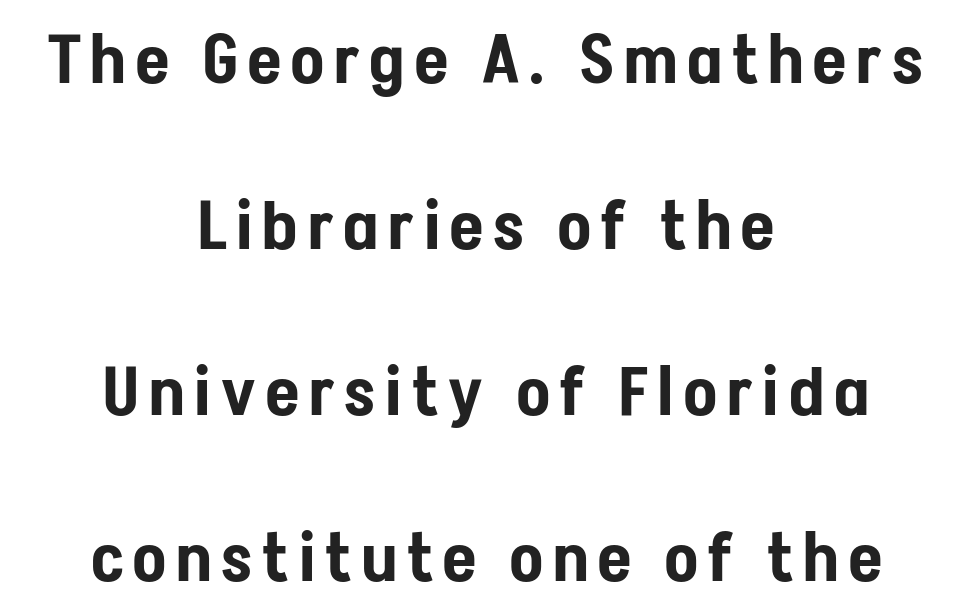
Q: Is the text italic (slanted)? A: No, it is upright.
Q: Is the typeface a serif or a sans-serif typeface? A: Sans-serif.
Q: Is the text underlined? A: No.
Q: How is the paragraph aligned? A: Centered.
Q: Is the spacing between lines tight, normal or loose? A: Loose.
Q: Width (condensed, normal, or wide)? A: Condensed.
Q: Stroke contrast? A: Low.
Q: x-height? A: Medium.
Q: Monospaced? A: No.
